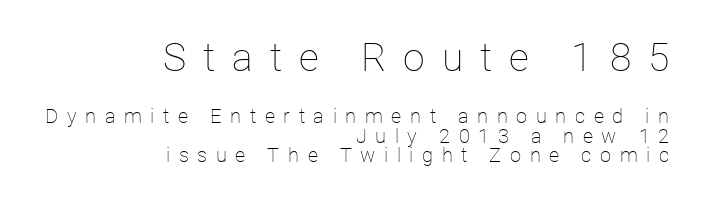
Ink coverage per letter is moderate at most. The letters are spread apart with noticeably loose tracking. The text block is weighted toward the right margin, trailing off unevenly leftward. Summary of vertical rhythm: compact, with narrow interline spacing. No word sits above an underline.
